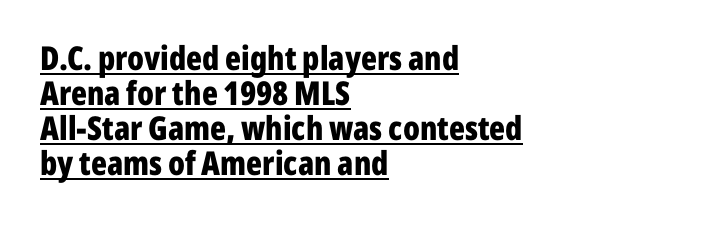
{"serif": "no", "italic": "no", "bold": "yes", "weight": "bold", "width": "condensed", "stroke_contrast": "low", "x_height": "medium", "monospaced": "no", "underline": "yes", "align": "left", "line_spacing": "tight", "line_spacing_ratio": 1.06, "letter_spacing": "normal", "letter_spacing_em": 0.0, "glyph_px": 33}
